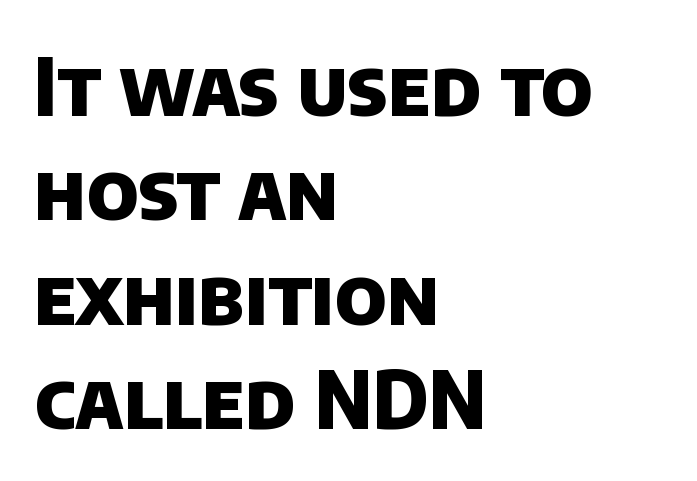
Q: Is the text bold? A: Yes.
Q: Is the typeface a serif or a sans-serif typeface? A: Sans-serif.
Q: Is the text underlined? A: No.
Q: How is the paragraph aligned? A: Left-aligned.
Q: Is the spacing between letters normal or unusually wide? A: Normal.
Q: Is the spacing between lines tight, normal or loose? A: Normal.
Q: Width (condensed, normal, or wide)? A: Normal.
Q: Stroke contrast? A: Low.
Q: x-height? A: Large.
Q: Monospaced? A: No.
